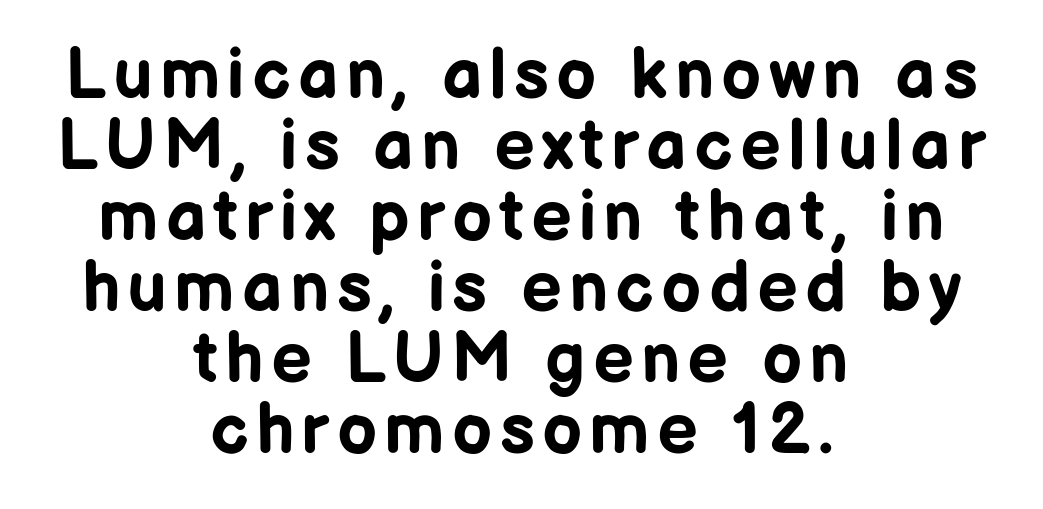
{"serif": "no", "italic": "no", "bold": "yes", "weight": "bold", "width": "normal", "stroke_contrast": "low", "x_height": "medium", "monospaced": "no", "underline": "no", "align": "center", "line_spacing": "tight", "line_spacing_ratio": 1.0, "glyph_px": 71}
